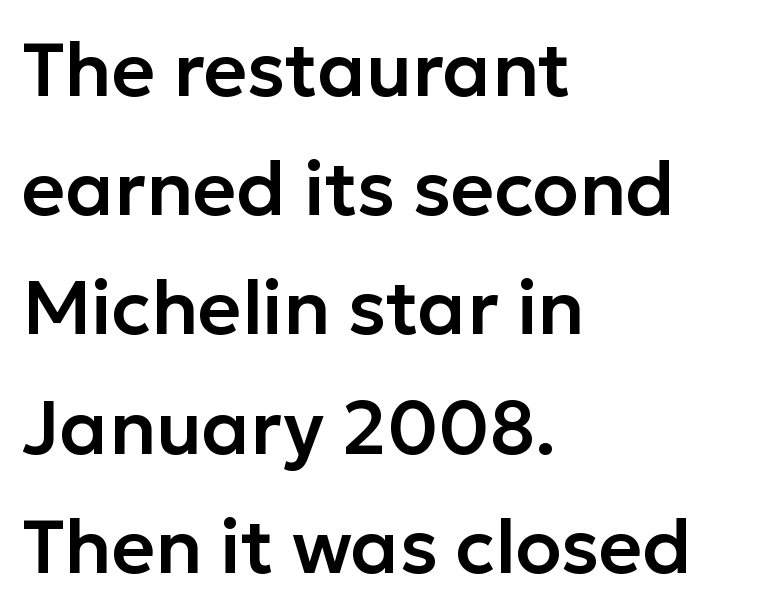
In terms of posture, this sample is upright. A typesetter would call this zero additional tracking. Visually the block forms a straight wall on the left and a jagged coastline on the right. The face used here is proportionally spaced, like ordinary book or web type.
